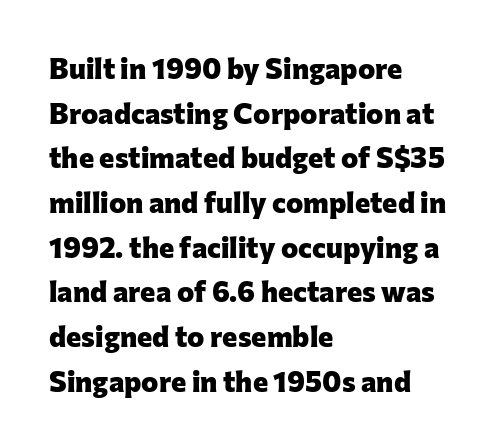
Q: Is the text bold? A: Yes.
Q: Is the text italic (slanted)? A: No, it is upright.
Q: Is the typeface a serif or a sans-serif typeface? A: Sans-serif.
Q: Is the text underlined? A: No.
Q: How is the paragraph aligned? A: Left-aligned.
Q: Is the spacing between letters normal or unusually wide? A: Normal.
Q: Is the spacing between lines tight, normal or loose? A: Normal.
Q: Width (condensed, normal, or wide)? A: Normal.
Q: Stroke contrast? A: Low.
Q: x-height? A: Medium.
Q: Monospaced? A: No.
